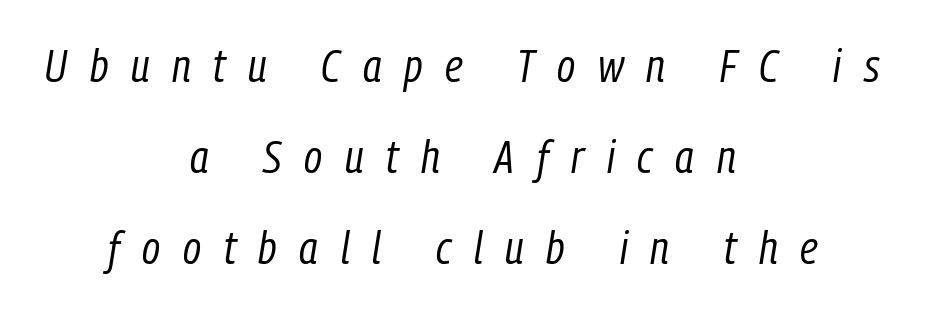
The image shows 46 px regular-weight, condensed type, italic (leaning right); set centered, loose line spacing (1.98x), unusually wide letter spacing (+0.49 em), not underlined; low stroke contrast and a medium x-height.
